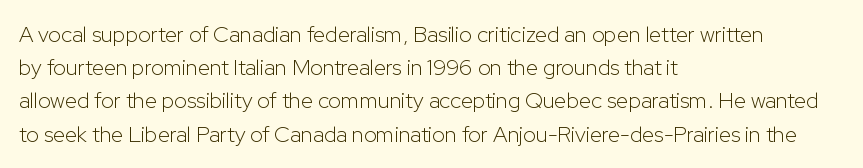
The image shows 22 px text type, upright; set left-aligned, normal line spacing (1.51x), normal letter spacing, not underlined.
